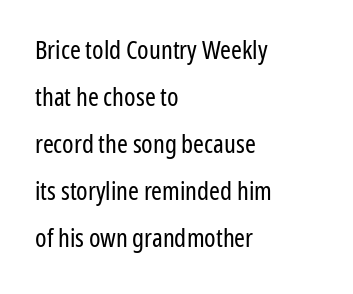
The image shows 26 px text type, upright; set left-aligned, line spacing 1.81x, normal letter spacing, not underlined.
